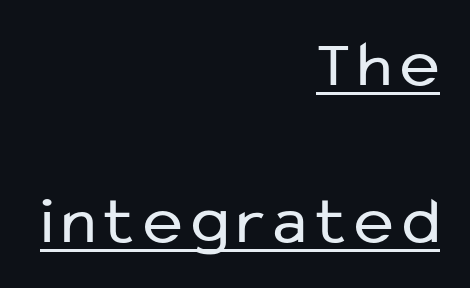
Q: Is the text bold? A: No.
Q: Is the text italic (slanted)? A: No, it is upright.
Q: Is the typeface a serif or a sans-serif typeface? A: Sans-serif.
Q: Is the text underlined? A: Yes.
Q: How is the paragraph aligned? A: Right-aligned.
Q: Is the spacing between lines tight, normal or loose? A: Loose.
Q: Width (condensed, normal, or wide)? A: Normal.
Q: Stroke contrast? A: Low.
Q: x-height? A: Medium.
Q: Monospaced? A: No.
